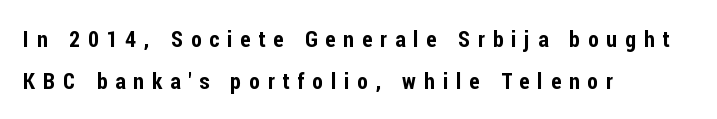
The image shows 22 px text type, upright; set left-aligned, loose line spacing (1.9x), unusually wide letter spacing (+0.36 em), not underlined.
